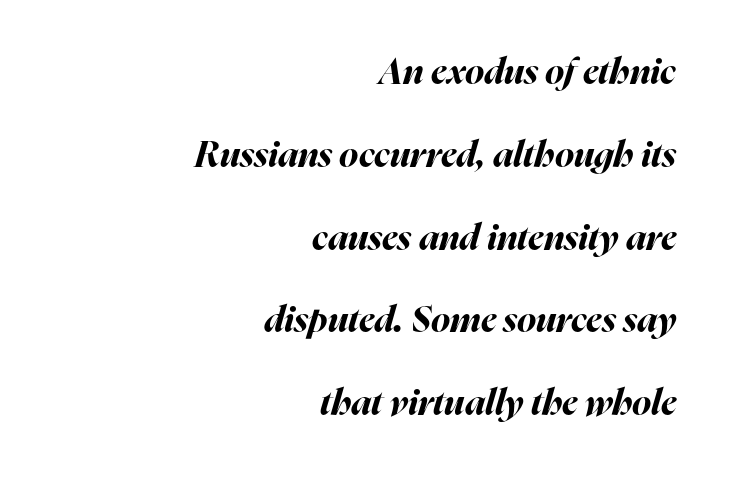
{"italic": "yes", "lean": "right", "slant_degrees": 16, "bold": "yes", "weight": "bold", "width": "normal", "stroke_contrast": "high", "x_height": "medium", "monospaced": "no", "underline": "no", "align": "right", "line_spacing": "loose", "line_spacing_ratio": 2.3, "letter_spacing": "normal", "letter_spacing_em": 0.0, "glyph_px": 36}
